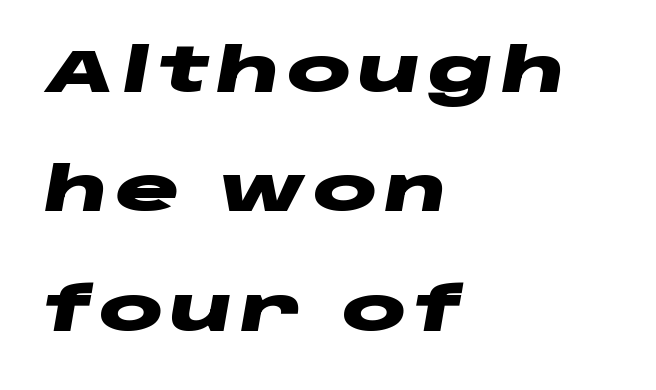
{"italic": "yes", "lean": "right", "slant_degrees": 10, "bold": "yes", "weight": "heavy", "width": "wide", "stroke_contrast": "low", "x_height": "large", "monospaced": "no", "underline": "no", "align": "left", "line_spacing": "loose", "line_spacing_ratio": 1.99, "glyph_px": 60}
